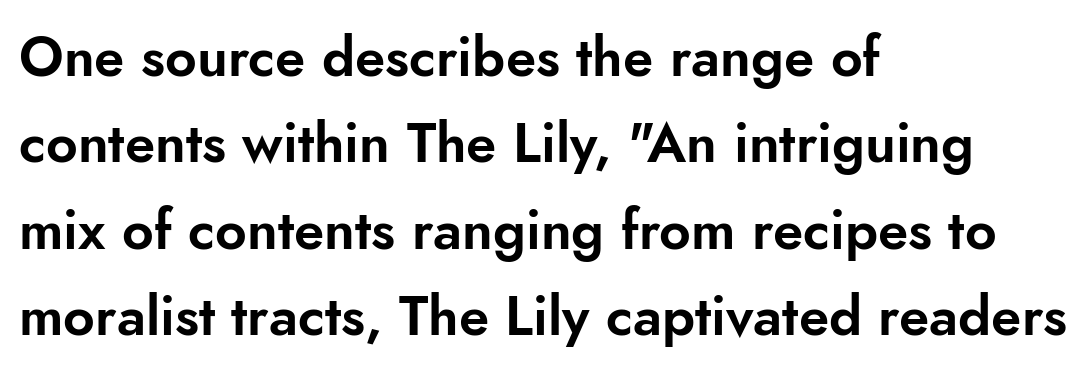
Q: Is the text italic (slanted)? A: No, it is upright.
Q: Is the typeface a serif or a sans-serif typeface? A: Sans-serif.
Q: Is the text underlined? A: No.
Q: How is the paragraph aligned? A: Left-aligned.
Q: Is the spacing between letters normal or unusually wide? A: Normal.
Q: Is the spacing between lines tight, normal or loose? A: Normal.
Q: Width (condensed, normal, or wide)? A: Normal.
Q: Stroke contrast? A: Low.
Q: x-height? A: Small.
Q: Monospaced? A: No.
